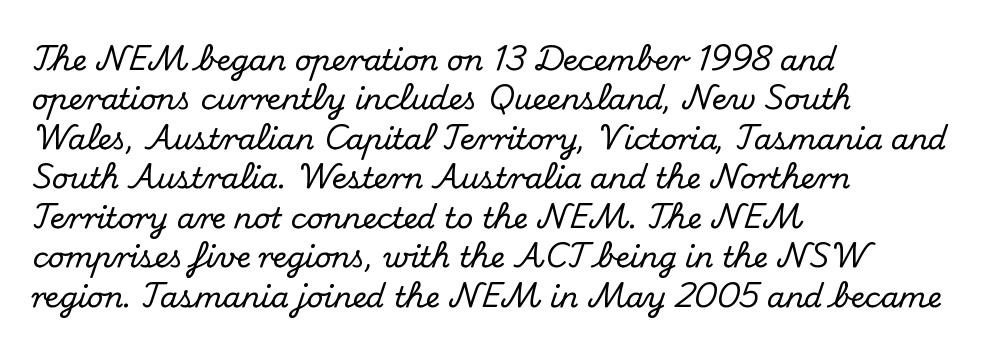
Q: Is the text italic (slanted)? A: Yes.
Q: Is the typeface a serif or a sans-serif typeface? A: Serif.
Q: Is the text underlined? A: No.
Q: How is the paragraph aligned? A: Left-aligned.
Q: Is the spacing between letters normal or unusually wide? A: Normal.
Q: Is the spacing between lines tight, normal or loose? A: Normal.
Q: Width (condensed, normal, or wide)? A: Normal.
Q: Stroke contrast? A: Medium.
Q: x-height? A: Small.
Q: Monospaced? A: No.
